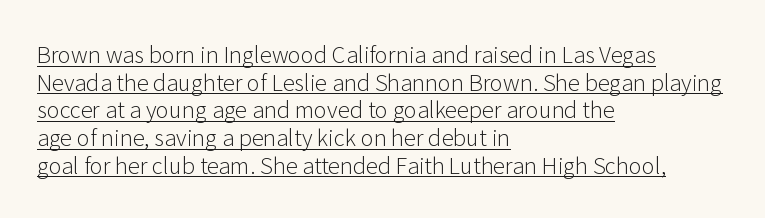
Q: Is the text bold? A: No.
Q: Is the text italic (slanted)? A: No, it is upright.
Q: Is the text underlined? A: Yes.
Q: How is the paragraph aligned? A: Left-aligned.
Q: Is the spacing between letters normal or unusually wide? A: Normal.
Q: Is the spacing between lines tight, normal or loose? A: Normal.
